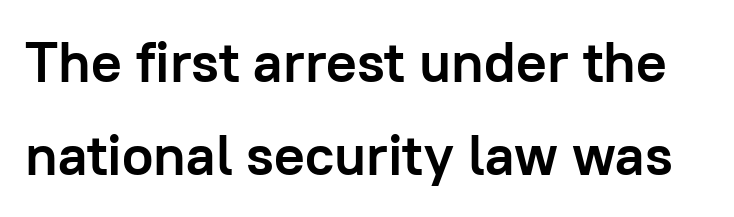
Q: Is the text bold? A: Yes.
Q: Is the text italic (slanted)? A: No, it is upright.
Q: Is the typeface a serif or a sans-serif typeface? A: Sans-serif.
Q: Is the text underlined? A: No.
Q: Is the spacing between letters normal or unusually wide? A: Normal.
Q: Is the spacing between lines tight, normal or loose? A: Normal.
Q: Width (condensed, normal, or wide)? A: Normal.
Q: Stroke contrast? A: Low.
Q: x-height? A: Medium.
Q: Monospaced? A: No.
